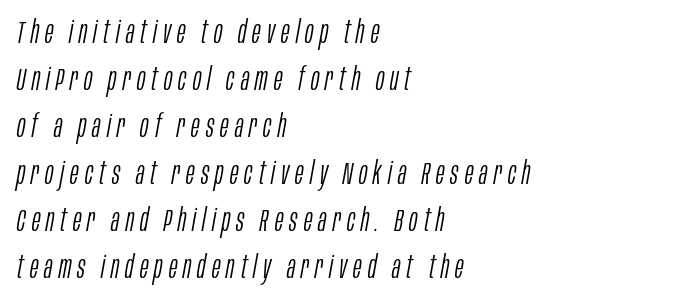
The image shows 32 px light, condensed type, italic (leaning right); set left-aligned, normal line spacing (1.47x), not underlined; low stroke contrast and a large x-height.
